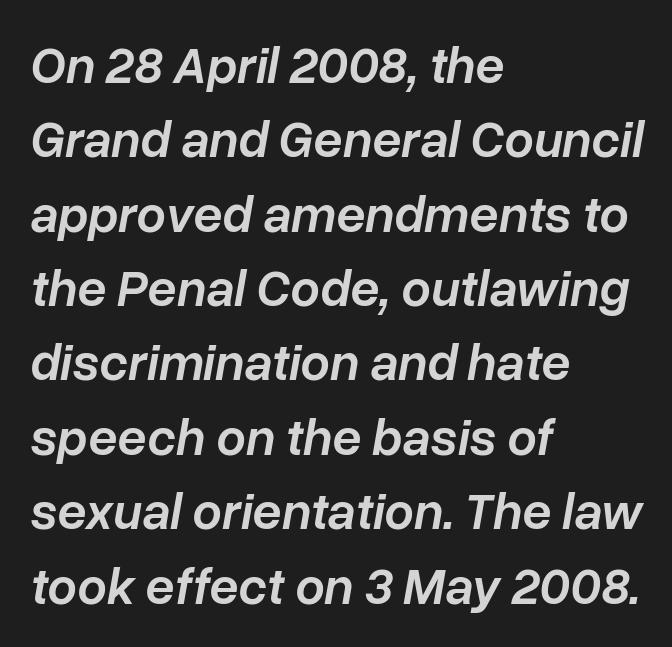
The image shows 52 px semibold type, italic (leaning right); set left-aligned, normal line spacing (1.43x), normal letter spacing, not underlined; low stroke contrast and a medium x-height.
